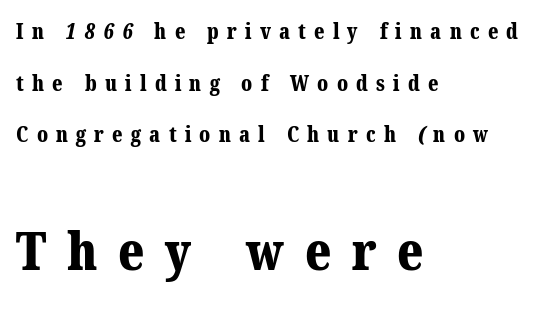
The image shows 53 px bold serif type; set left-aligned, loose line spacing (2.46x), unusually wide letter spacing (+0.39 em), not underlined; the second (bottom) block is 2.52x larger; medium stroke contrast and a medium x-height.
